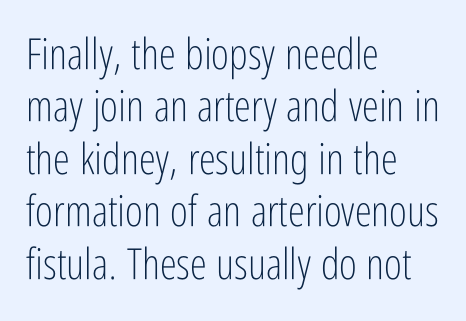
Note the varied advance widths — an 'i' is clearly narrower than an 'm'. The space directly below the letters is spotless. Short note: letters normally spaced. Short and long lines alike share a common starting point at left. Stems and bowls with no extra thickness — not bold.
